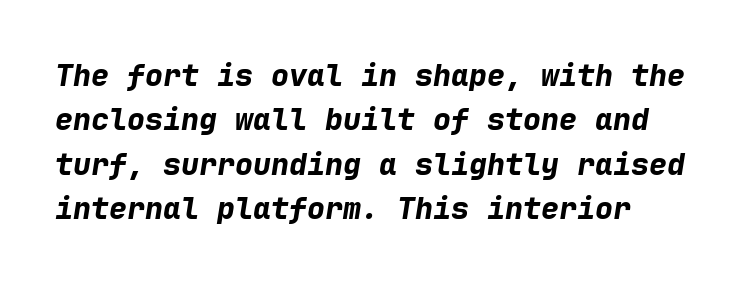
{"italic": "yes", "lean": "right", "slant_degrees": 9, "bold": "yes", "weight": "bold", "width": "normal", "stroke_contrast": "low", "x_height": "medium", "monospaced": "yes", "underline": "no", "align": "left", "line_spacing": "normal", "line_spacing_ratio": 1.48, "letter_spacing": "normal", "letter_spacing_em": 0.0, "glyph_px": 30}
